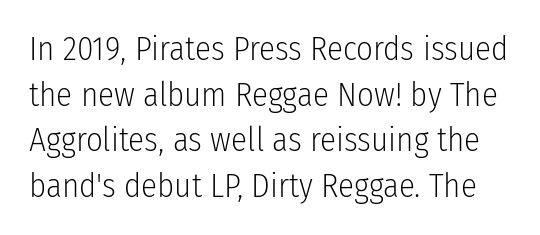
Q: Is the text bold? A: No.
Q: Is the text italic (slanted)? A: No, it is upright.
Q: Is the typeface a serif or a sans-serif typeface? A: Sans-serif.
Q: Is the text underlined? A: No.
Q: Is the spacing between letters normal or unusually wide? A: Normal.
Q: Is the spacing between lines tight, normal or loose? A: Normal.
Q: Width (condensed, normal, or wide)? A: Condensed.
Q: Stroke contrast? A: Low.
Q: x-height? A: Medium.
Q: Monospaced? A: No.
